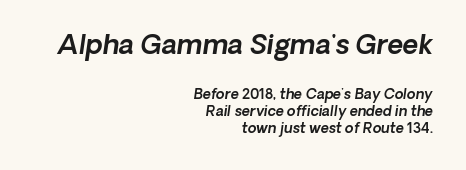
A bare baseline throughout the passage. Between one letter and the next there's only the usual sliver of space. Reading top to bottom, the characters get smaller at the block break. Caption: multi-line text, flush right, ragged left.
